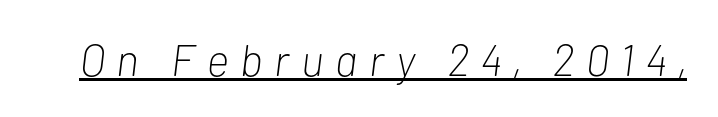
The whole block is typeset with a tilt. Letter spacing: wide. The face used here appears with an underline applied. The face used here is proportionally spaced, like ordinary book or web type. Is this a heavy cut? Hardly; it is regular or lighter.
